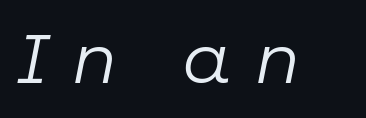
The image shows 67 px regular-weight type, italic (leaning right); set unusually wide letter spacing (+0.36 em), not underlined; low stroke contrast and a medium x-height.
